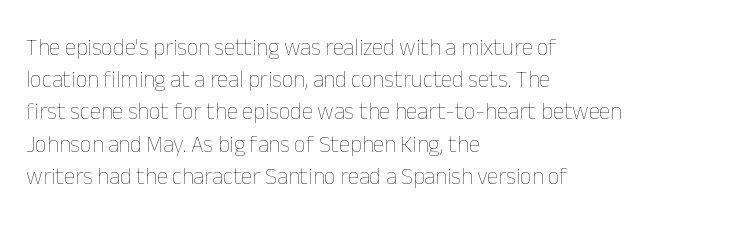
Q: Is the text bold? A: No.
Q: Is the text italic (slanted)? A: No, it is upright.
Q: Is the text underlined? A: No.
Q: How is the paragraph aligned? A: Left-aligned.
Q: Is the spacing between letters normal or unusually wide? A: Normal.
Q: Is the spacing between lines tight, normal or loose? A: Normal.
